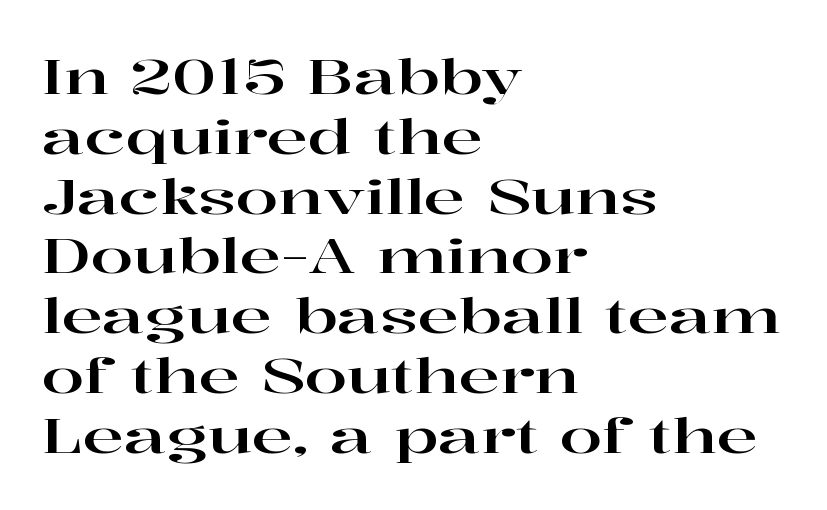
Q: Is the text italic (slanted)? A: No, it is upright.
Q: Is the typeface a serif or a sans-serif typeface? A: Serif.
Q: Is the text underlined? A: No.
Q: How is the paragraph aligned? A: Left-aligned.
Q: Is the spacing between letters normal or unusually wide? A: Normal.
Q: Width (condensed, normal, or wide)? A: Wide.
Q: Stroke contrast? A: High.
Q: x-height? A: Medium.
Q: Monospaced? A: No.
